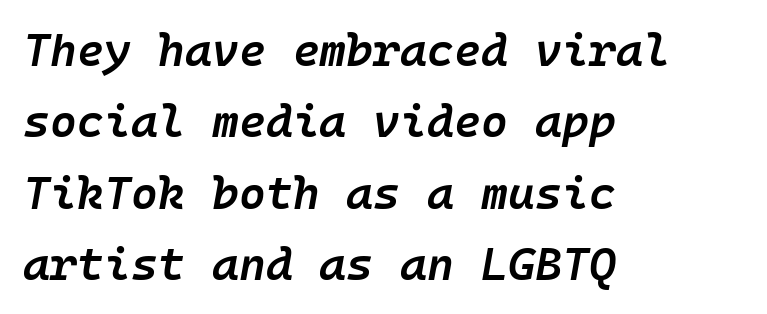
Q: Is the text bold? A: Semi-bold.
Q: Is the text italic (slanted)? A: Yes, it leans right by about 10 degrees.
Q: Is the text underlined? A: No.
Q: How is the paragraph aligned? A: Left-aligned.
Q: Is the spacing between letters normal or unusually wide? A: Normal.
Q: Is the spacing between lines tight, normal or loose? A: Normal.
Q: Width (condensed, normal, or wide)? A: Normal.
Q: Stroke contrast? A: Low.
Q: x-height? A: Medium.
